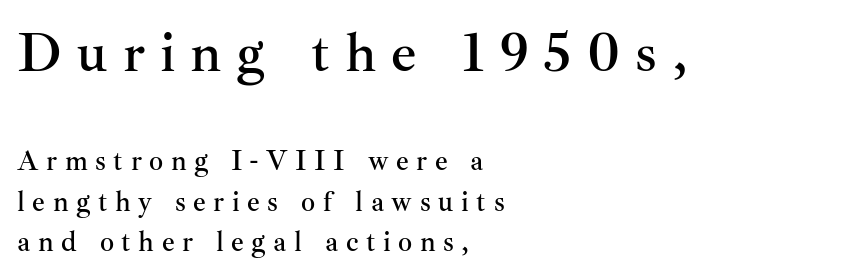
The image shows 56 px serif type, upright; set left-aligned, normal line spacing (1.45x), unusually wide letter spacing (+0.27 em), not underlined; the first (top) block is 2.0x larger; medium stroke contrast and a small x-height.
